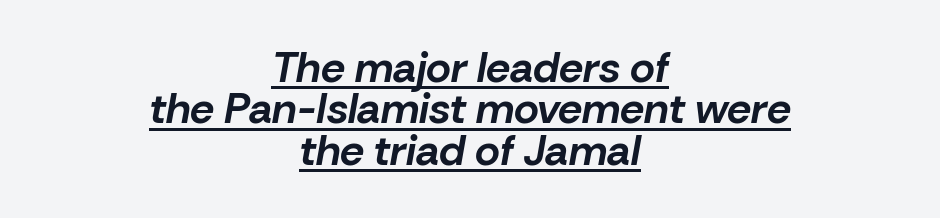
The image shows 43 px bold type, italic (leaning right); set centered, tight line spacing (0.96x), normal letter spacing, underlined; low stroke contrast and a medium x-height.
